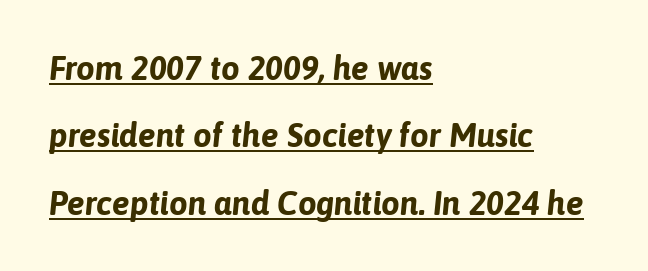
{"italic": "yes", "lean": "right", "slant_degrees": 6, "bold": "yes", "weight": "bold", "width": "normal", "stroke_contrast": "low", "x_height": "medium", "monospaced": "no", "underline": "yes", "align": "left", "line_spacing": "loose", "line_spacing_ratio": 2.04, "letter_spacing": "normal", "letter_spacing_em": 0.0, "glyph_px": 33}
